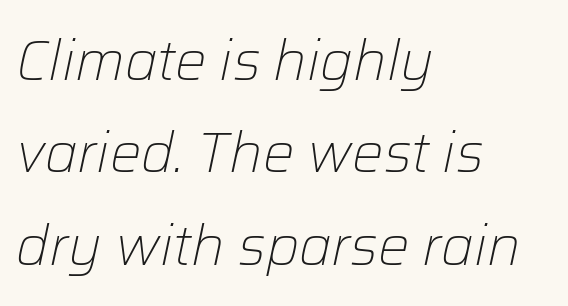
The image shows 56 px light type, italic (leaning right); set left-aligned, normal line spacing (1.65x), normal letter spacing, not underlined; low stroke contrast and a medium x-height.
